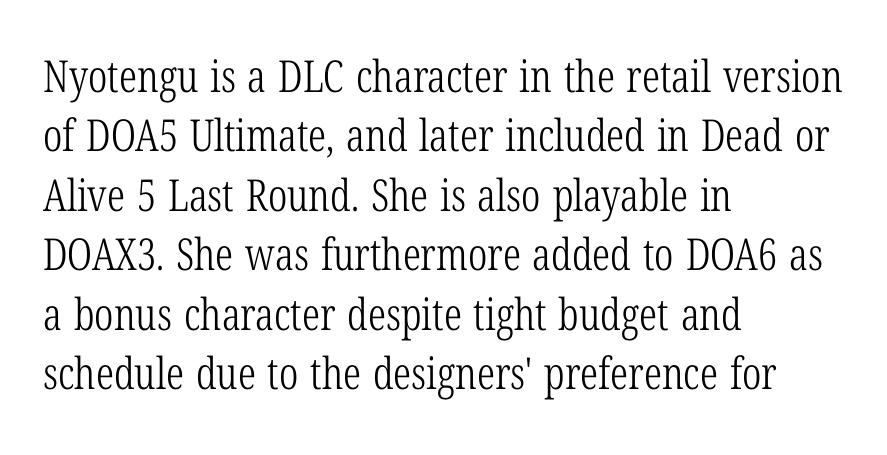
{"serif": "yes", "italic": "no", "bold": "no", "weight": "light", "width": "condensed", "stroke_contrast": "low", "x_height": "medium", "monospaced": "no", "underline": "no", "align": "left", "line_spacing": "normal", "line_spacing_ratio": 1.35, "letter_spacing": "normal", "letter_spacing_em": 0.0, "glyph_px": 44}
